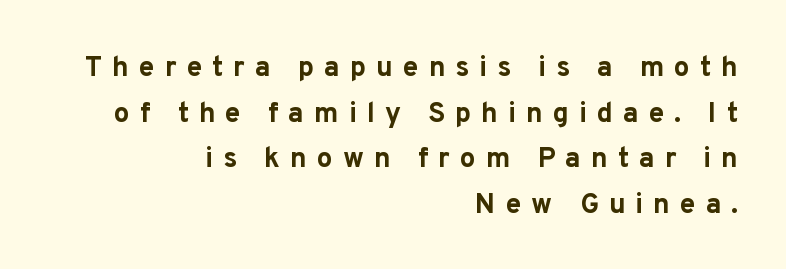
A bare baseline throughout the passage. To sum up the face: it is a sans, with no serifs. Designer's note — italics off, roman on. The letters are spread apart with noticeably loose tracking. Horizontal bands of white between lines are of average thickness. Is the block centered? No — it sits flush against the right margin.
